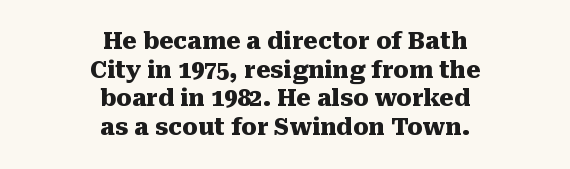
Q: Is the text bold? A: Yes.
Q: Is the text italic (slanted)? A: No, it is upright.
Q: Is the text underlined? A: No.
Q: How is the paragraph aligned? A: Centered.
Q: Is the spacing between letters normal or unusually wide? A: Normal.
Q: Is the spacing between lines tight, normal or loose? A: Normal.
